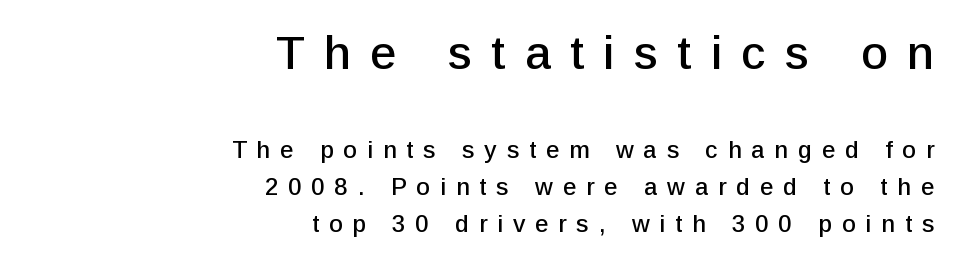
{"serif": "no", "italic": "no", "width": "normal", "stroke_contrast": "low", "x_height": "medium", "monospaced": "no", "underline": "no", "align": "right", "line_spacing": "normal", "line_spacing_ratio": 1.54, "letter_spacing": "wide", "letter_spacing_em": 0.41, "larger_block": "first", "size_ratio": 1.96, "glyph_px": 47}
